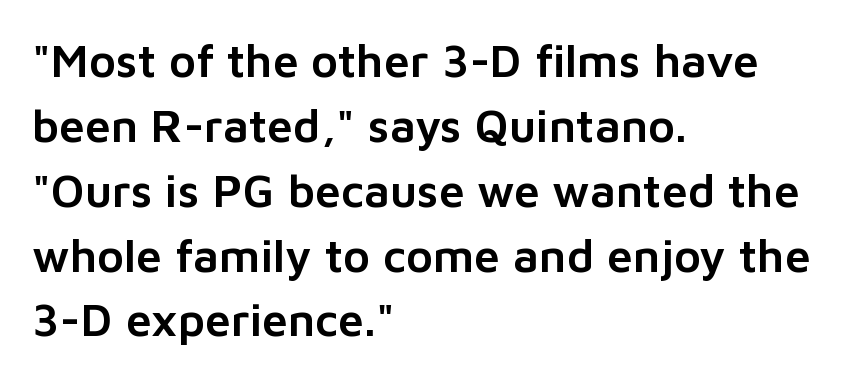
Q: Is the text italic (slanted)? A: No, it is upright.
Q: Is the typeface a serif or a sans-serif typeface? A: Sans-serif.
Q: Is the text underlined? A: No.
Q: How is the paragraph aligned? A: Left-aligned.
Q: Is the spacing between letters normal or unusually wide? A: Normal.
Q: Is the spacing between lines tight, normal or loose? A: Normal.
Q: Width (condensed, normal, or wide)? A: Normal.
Q: Stroke contrast? A: Low.
Q: x-height? A: Medium.
Q: Monospaced? A: No.
